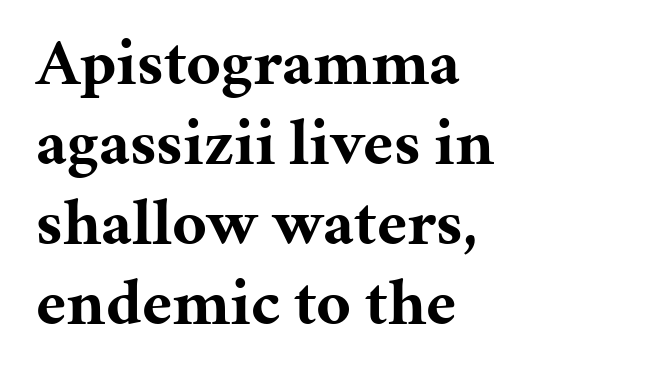
Q: Is the text bold? A: Yes.
Q: Is the text italic (slanted)? A: No, it is upright.
Q: Is the typeface a serif or a sans-serif typeface? A: Serif.
Q: Is the text underlined? A: No.
Q: How is the paragraph aligned? A: Left-aligned.
Q: Is the spacing between letters normal or unusually wide? A: Normal.
Q: Width (condensed, normal, or wide)? A: Normal.
Q: Stroke contrast? A: Medium.
Q: x-height? A: Medium.
Q: Monospaced? A: No.
